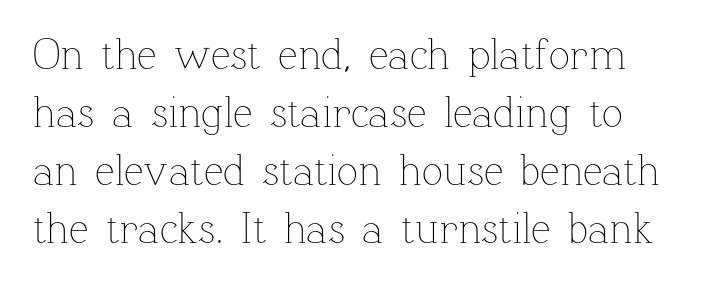
Q: Is the text bold? A: No.
Q: Is the text italic (slanted)? A: No, it is upright.
Q: Is the text underlined? A: No.
Q: Is the spacing between letters normal or unusually wide? A: Normal.
Q: Is the spacing between lines tight, normal or loose? A: Normal.
Q: Width (condensed, normal, or wide)? A: Normal.
Q: Stroke contrast? A: Low.
Q: x-height? A: Medium.
Q: Monospaced? A: No.
